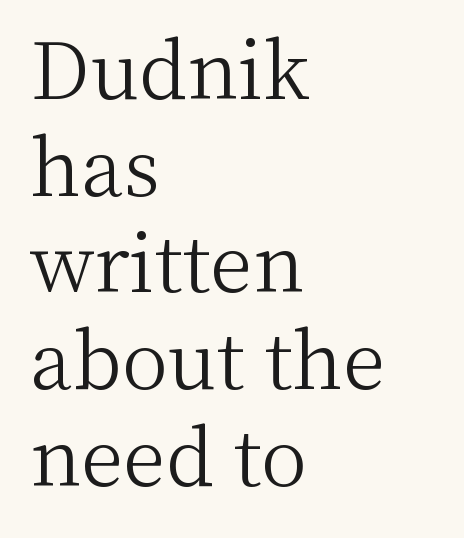
{"serif": "yes", "italic": "no", "bold": "no", "weight": "light", "width": "normal", "stroke_contrast": "medium", "x_height": "medium", "monospaced": "no", "underline": "no", "align": "left", "line_spacing_ratio": 1.24, "letter_spacing": "normal", "letter_spacing_em": 0.0, "glyph_px": 78}
